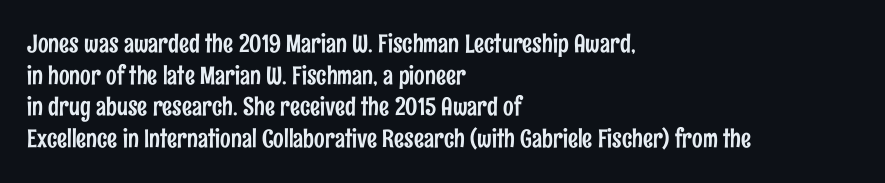
The image shows 25 px text type, upright; set left-aligned, normal line spacing (1.27x), normal letter spacing, not underlined.
